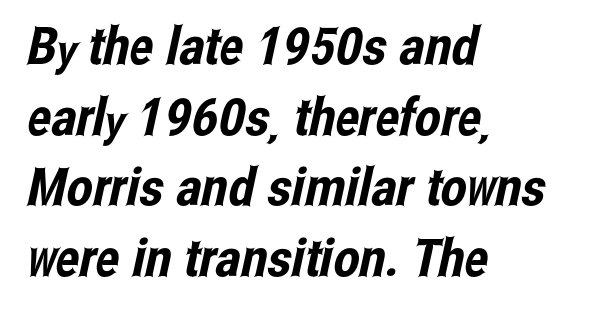
{"serif": "no", "width": "condensed", "stroke_contrast": "low", "x_height": "medium", "monospaced": "no", "underline": "no", "align": "left", "line_spacing": "normal", "line_spacing_ratio": 1.36, "letter_spacing": "normal", "letter_spacing_em": 0.0, "glyph_px": 52}
